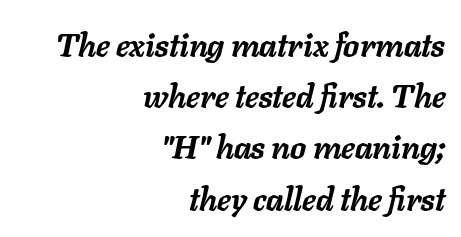
{"italic": "yes", "lean": "right", "slant_degrees": 11, "bold": "yes", "weight": "semibold", "width": "normal", "stroke_contrast": "low", "x_height": "medium", "monospaced": "no", "underline": "no", "align": "right", "line_spacing": "normal", "line_spacing_ratio": 1.6, "letter_spacing": "normal", "letter_spacing_em": 0.0, "glyph_px": 32}
